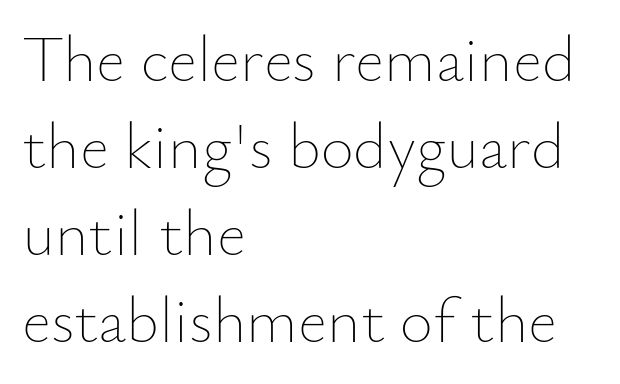
The image shows 64 px thin type, upright; set left-aligned, normal line spacing (1.36x), normal letter spacing, not underlined; low stroke contrast and a small x-height.
